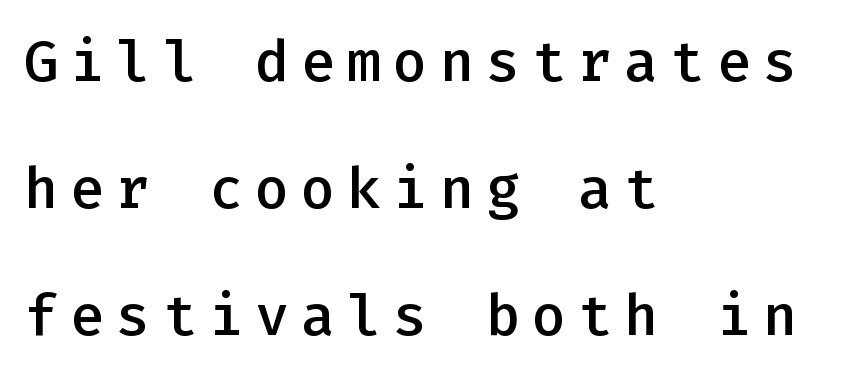
No word sits above an underline. Italic? Not at all — the glyphs are vertical. A typesetter would call this monospace, since all characters share one set width. What weight is shown? A semibold, between regular and bold. The face used here is a sans, in the tradition of grotesques and geometrics. The rendering anchors every line to the left-hand side.
